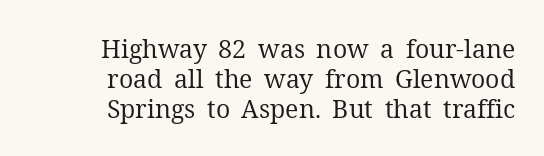
Q: Is the text bold? A: No.
Q: Is the text italic (slanted)? A: No, it is upright.
Q: Is the text underlined? A: No.
Q: How is the paragraph aligned? A: Right-aligned.
Q: Is the spacing between letters normal or unusually wide? A: Normal.
